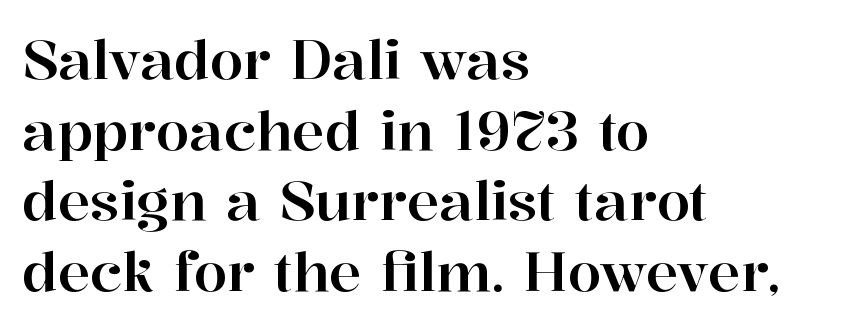
{"serif": "yes", "italic": "no", "width": "normal", "stroke_contrast": "high", "x_height": "medium", "monospaced": "no", "underline": "no", "align": "left", "line_spacing": "normal", "line_spacing_ratio": 1.31, "letter_spacing": "normal", "letter_spacing_em": 0.0, "glyph_px": 54}
